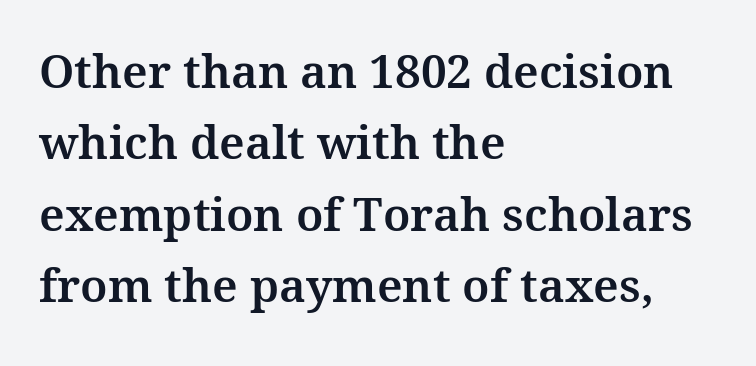
The image shows 46 px serif type, upright; set left-aligned, normal line spacing (1.55x), normal letter spacing, not underlined; medium stroke contrast and a medium x-height.
